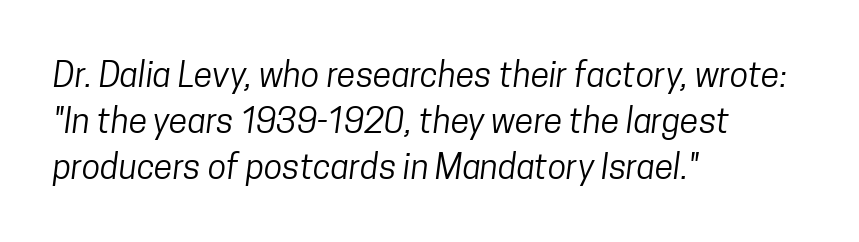
Does the copy run flush right? No — it runs flush left. Summary of weight: not heavy and not bold. The passage shown is typed in a proportional face where columns would drift. Regular leading. Standard letterfit; no display-style spreading of the glyphs. Descender tails drop into unmarked territory.
